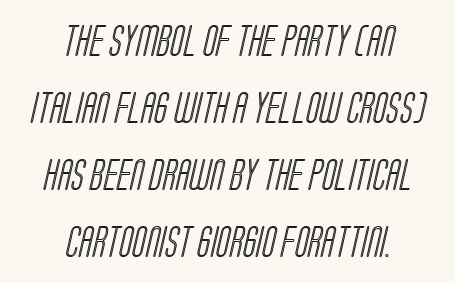
The image shows 31 px condensed type; set centered, loose line spacing (2.16x), normal letter spacing, not underlined; a large x-height.
